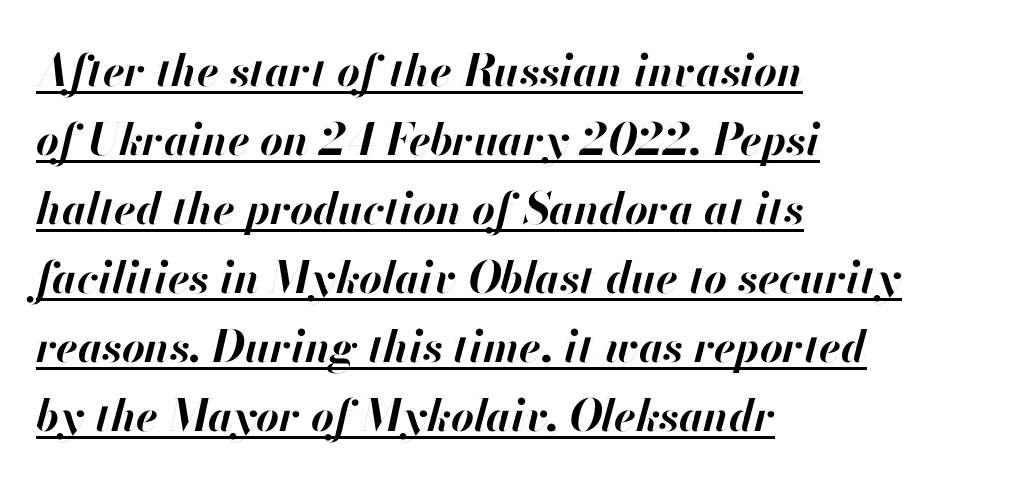
Reading down the block, your eye returns to a fixed left position each line. A typographer would call this underscored text. Proportional: the letters do not fall into vertical columns. Vertically, the passage feels balanced, rows spaced as you'd expect.
